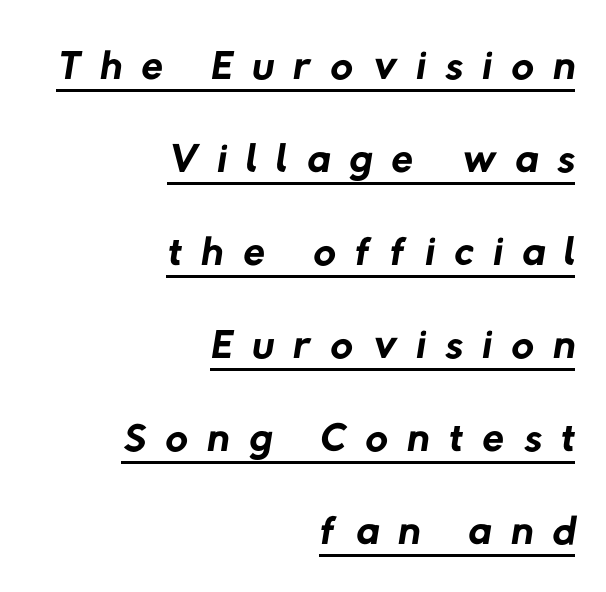
{"serif": "no", "bold": "no", "weight": "regular", "width": "normal", "stroke_contrast": "low", "x_height": "medium", "monospaced": "no", "underline": "yes", "align": "right", "line_spacing": "normal", "line_spacing_ratio": 1.5, "letter_spacing": "wide", "letter_spacing_em": 0.32, "glyph_px": 62}
